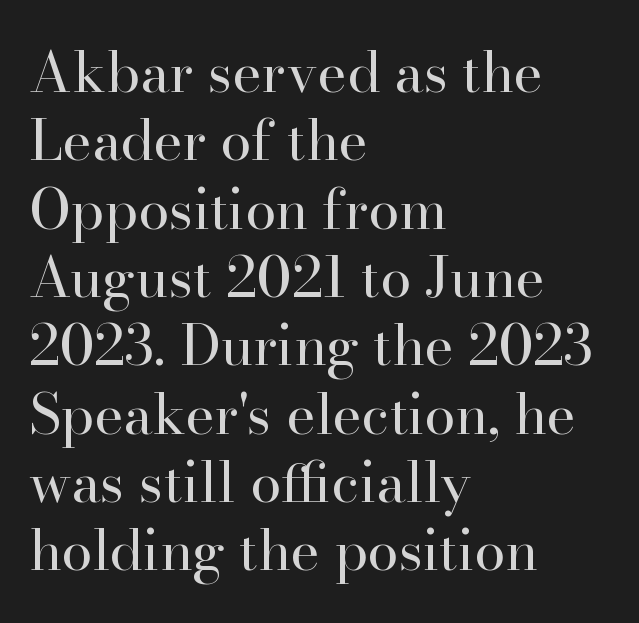
{"serif": "yes", "italic": "no", "bold": "no", "weight": "regular", "width": "normal", "stroke_contrast": "high", "x_height": "small", "monospaced": "no", "underline": "no", "align": "left", "line_spacing_ratio": 1.22, "letter_spacing": "normal", "letter_spacing_em": 0.0, "glyph_px": 56}
